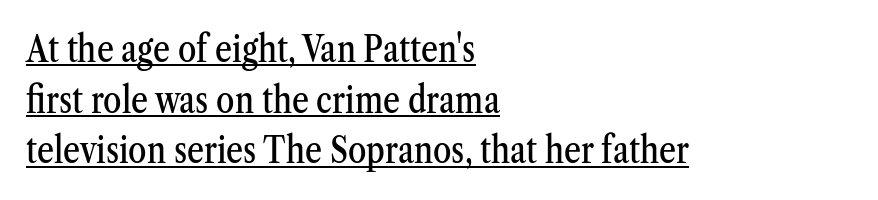
Q: Is the text italic (slanted)? A: No, it is upright.
Q: Is the typeface a serif or a sans-serif typeface? A: Serif.
Q: Is the text underlined? A: Yes.
Q: How is the paragraph aligned? A: Left-aligned.
Q: Is the spacing between letters normal or unusually wide? A: Normal.
Q: Is the spacing between lines tight, normal or loose? A: Normal.
Q: Width (condensed, normal, or wide)? A: Condensed.
Q: Stroke contrast? A: Medium.
Q: x-height? A: Medium.
Q: Monospaced? A: No.
